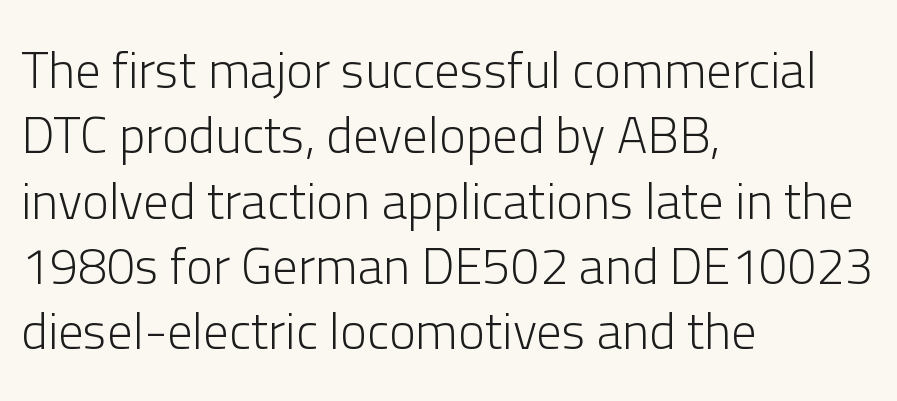
The image shows 51 px light sans-serif type, upright; set left-aligned, normal line spacing (1.28x), normal letter spacing, not underlined; low stroke contrast and a medium x-height.
